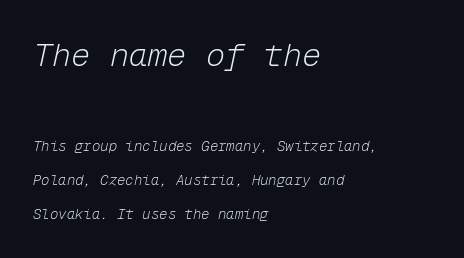
The image shows 32 px light type, italic (leaning right), monospaced; set left-aligned, loose line spacing (2.43x), normal letter spacing, not underlined; the first (top) block is 2.29x larger; low stroke contrast and a medium x-height.
